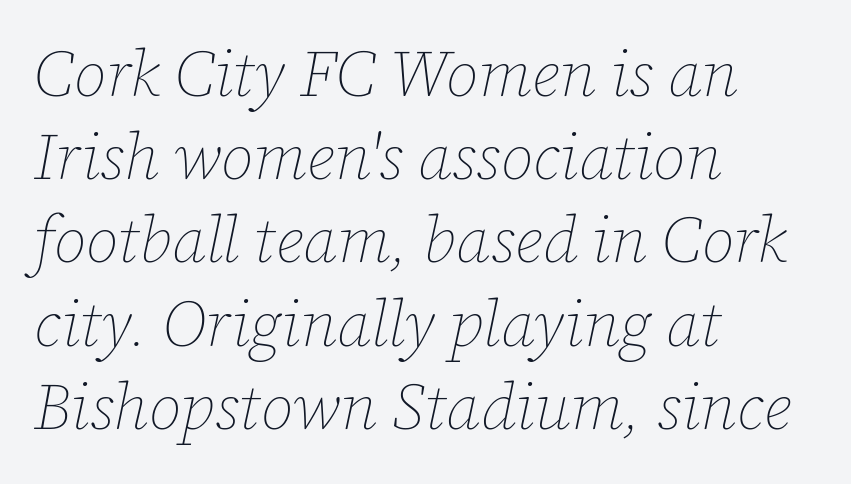
Rule under the text: the space is simply empty. This sample has the flowing, uneven cadence of proportional lettering. Teacher's note: observe the even left margin — that is flush-left alignment. This rendering leaves character spacing at its baseline value.
